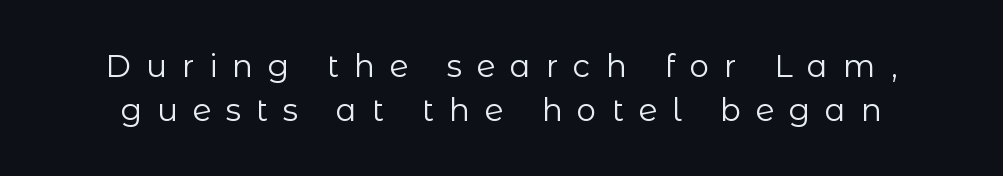
Q: Is the text bold? A: No.
Q: Is the text italic (slanted)? A: No, it is upright.
Q: Is the typeface a serif or a sans-serif typeface? A: Sans-serif.
Q: Is the text underlined? A: No.
Q: Is the spacing between letters normal or unusually wide? A: Unusually wide.
Q: Is the spacing between lines tight, normal or loose? A: Normal.
Q: Width (condensed, normal, or wide)? A: Normal.
Q: Stroke contrast? A: Low.
Q: x-height? A: Medium.
Q: Monospaced? A: No.
